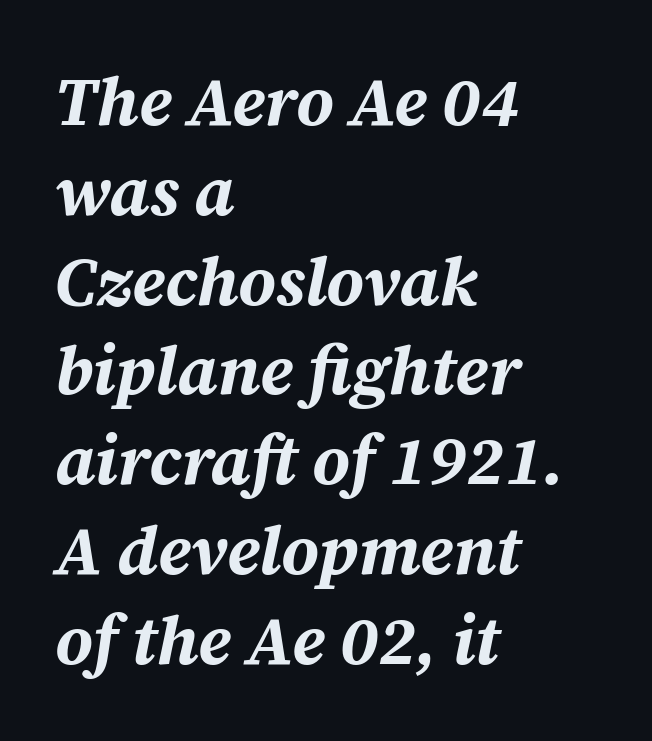
A student would call this left alignment; a typographer would say flush left, rag right. The rendering keeps characters at their native spacing. How heavy is the stroke? Heavy — this is a bold. A bare baseline throughout the passage. Vertical spacing — default.
